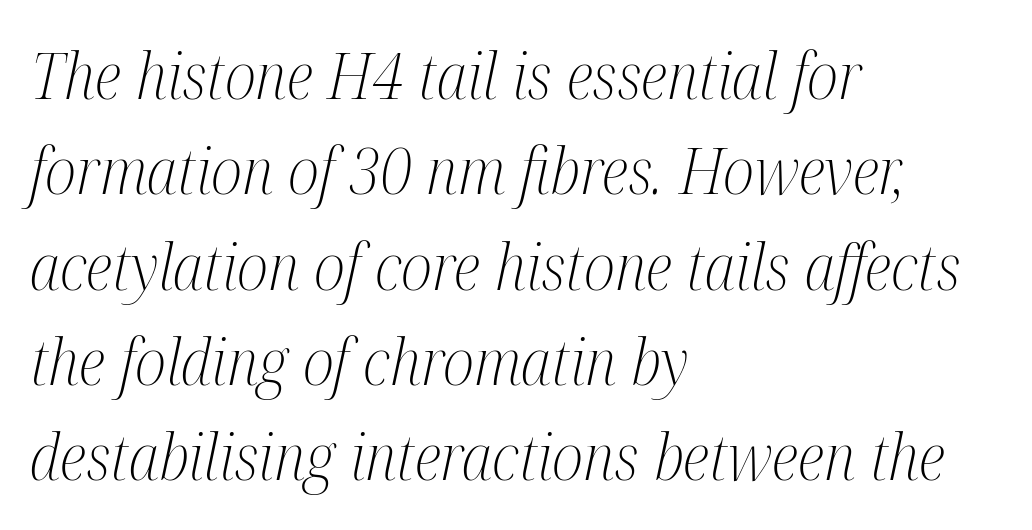
{"serif": "yes", "italic": "yes", "lean": "right", "slant_degrees": 12, "bold": "no", "weight": "light", "width": "condensed", "stroke_contrast": "medium", "x_height": "medium", "monospaced": "no", "underline": "no", "align": "left", "line_spacing": "normal", "line_spacing_ratio": 1.49, "letter_spacing": "normal", "letter_spacing_em": 0.0, "glyph_px": 64}
